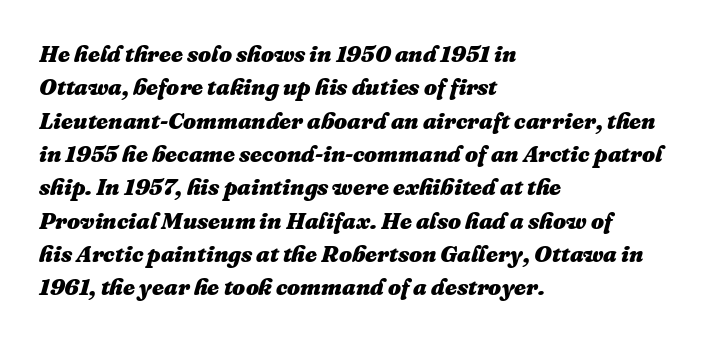
Q: Is the text bold? A: Yes.
Q: Is the text italic (slanted)? A: Yes, it leans right by about 16 degrees.
Q: Is the text underlined? A: No.
Q: How is the paragraph aligned? A: Left-aligned.
Q: Is the spacing between letters normal or unusually wide? A: Normal.
Q: Is the spacing between lines tight, normal or loose? A: Normal.
